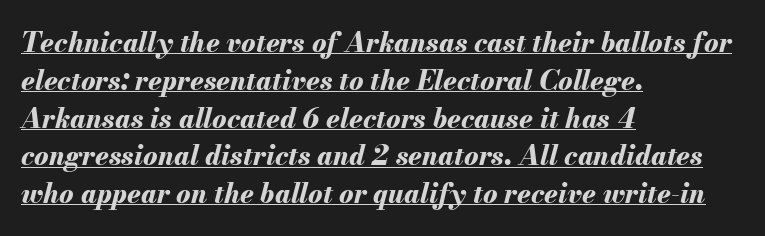
The glyphs are accompanied by a horizontal stroke just below them. Inter-character spacing is left at the font's built-in metrics. Whoever set this chose a conventional vertical rhythm. The setting favours the left margin, as ordinary paragraphs usually do. Quick note: italic.
